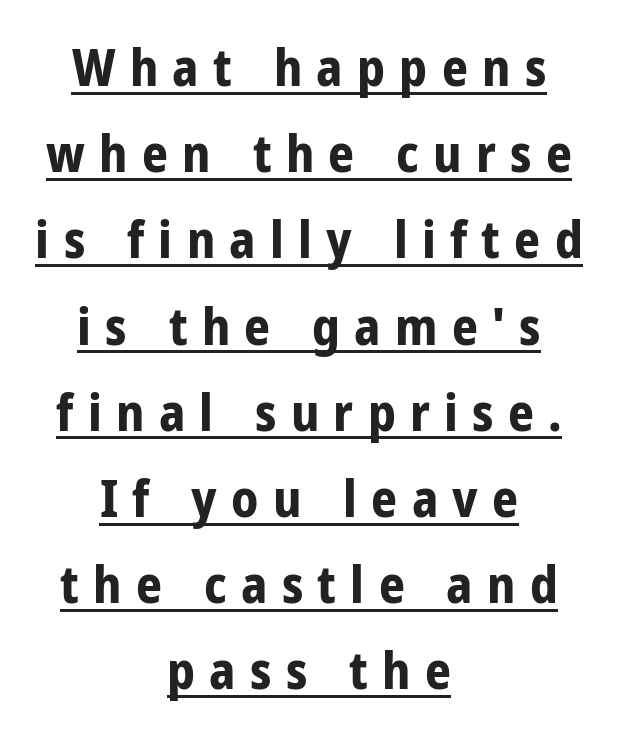
Q: Is the text bold? A: Yes.
Q: Is the text italic (slanted)? A: No, it is upright.
Q: Is the typeface a serif or a sans-serif typeface? A: Sans-serif.
Q: Is the text underlined? A: Yes.
Q: How is the paragraph aligned? A: Centered.
Q: Is the spacing between letters normal or unusually wide? A: Unusually wide.
Q: Is the spacing between lines tight, normal or loose? A: Normal.
Q: Width (condensed, normal, or wide)? A: Condensed.
Q: Stroke contrast? A: Low.
Q: x-height? A: Medium.
Q: Monospaced? A: No.
